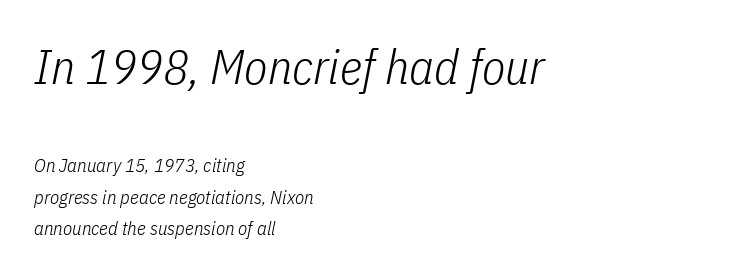
You can tell it's italic because the verticals aren't actually vertical. These glyphs show unthickened strokes, regular width or finer. Varying glyph widths throughout — classic text-font behaviour. Block one is the big one; block two sits smaller underneath. Leading matches the norm, producing a regular column.
